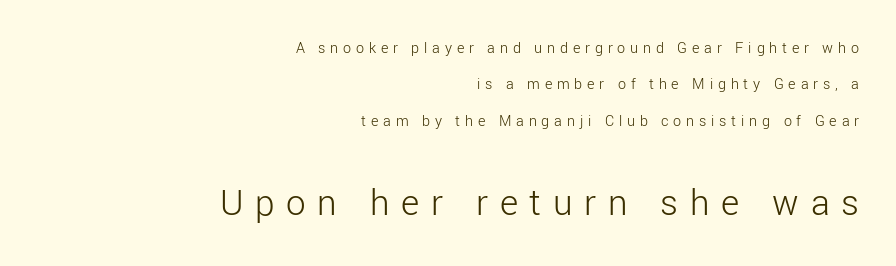
Q: Is the text bold? A: No.
Q: Is the text italic (slanted)? A: No, it is upright.
Q: Is the typeface a serif or a sans-serif typeface? A: Sans-serif.
Q: Is the text underlined? A: No.
Q: How is the paragraph aligned? A: Right-aligned.
Q: Is the spacing between letters normal or unusually wide? A: Unusually wide.
Q: Is the spacing between lines tight, normal or loose? A: Loose.
Q: Which block of text is set in a larger size, the first (top) or the second (bottom)? A: The second (bottom) one.
Q: Width (condensed, normal, or wide)? A: Normal.
Q: Stroke contrast? A: Low.
Q: x-height? A: Medium.
Q: Monospaced? A: No.
